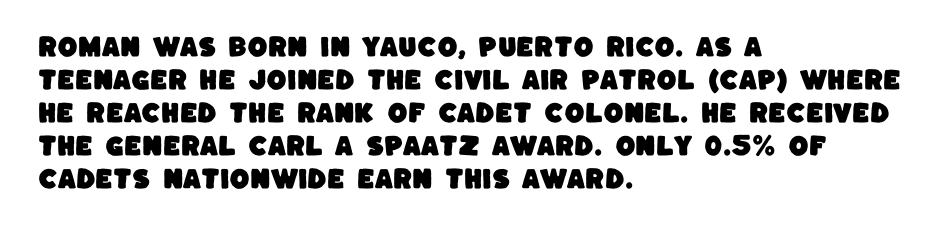
{"underline": "no", "align": "left", "line_spacing": "normal", "line_spacing_ratio": 1.43, "letter_spacing": "normal", "letter_spacing_em": 0.0, "glyph_px": 23}
